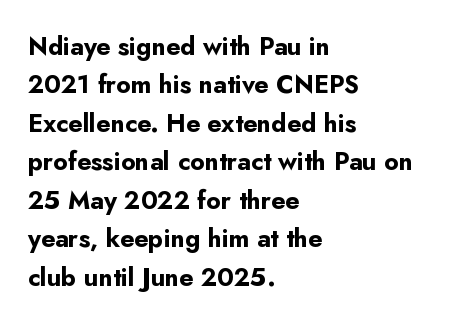
Q: Is the text bold? A: Yes.
Q: Is the text italic (slanted)? A: No, it is upright.
Q: Is the text underlined? A: No.
Q: How is the paragraph aligned? A: Left-aligned.
Q: Is the spacing between letters normal or unusually wide? A: Normal.
Q: Is the spacing between lines tight, normal or loose? A: Normal.
